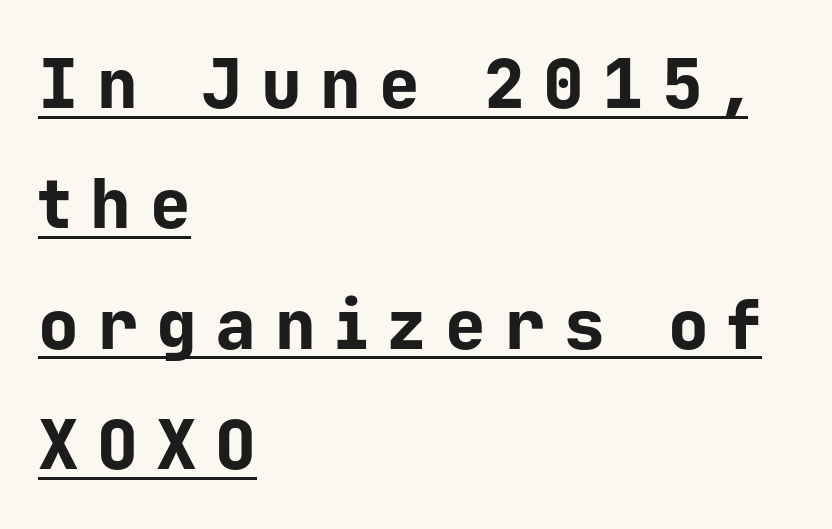
Do the letters lean? They stand straight. Fixed-width glyphs throughout — classic coding-font behaviour. All the whitespace from short lines collects on the right. A dark, heavy texture on the line: the type is bold. Decoration check: the copy is underlined. The text was rendered using a sans face with plain stroke endings.
